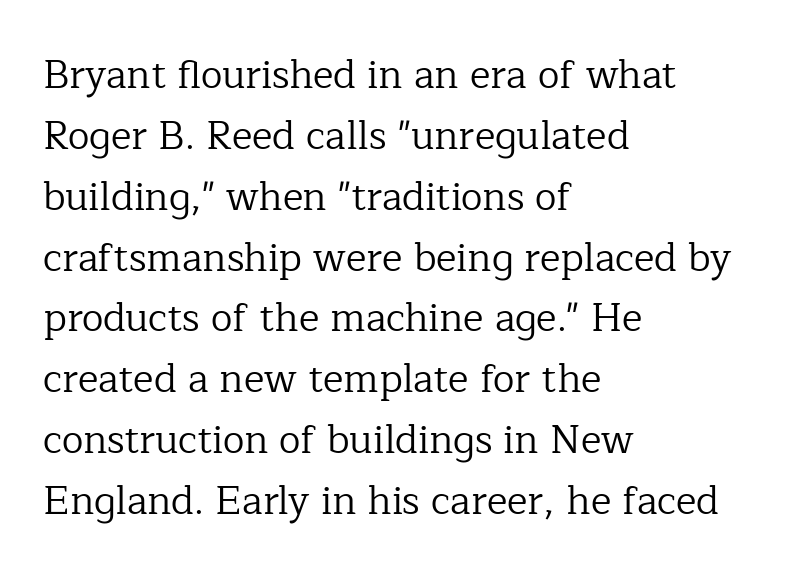
{"serif": "yes", "italic": "no", "bold": "no", "weight": "regular", "width": "normal", "stroke_contrast": "low", "x_height": "medium", "monospaced": "no", "underline": "no", "align": "left", "line_spacing": "normal", "line_spacing_ratio": 1.56, "letter_spacing": "normal", "letter_spacing_em": 0.0, "glyph_px": 39}
